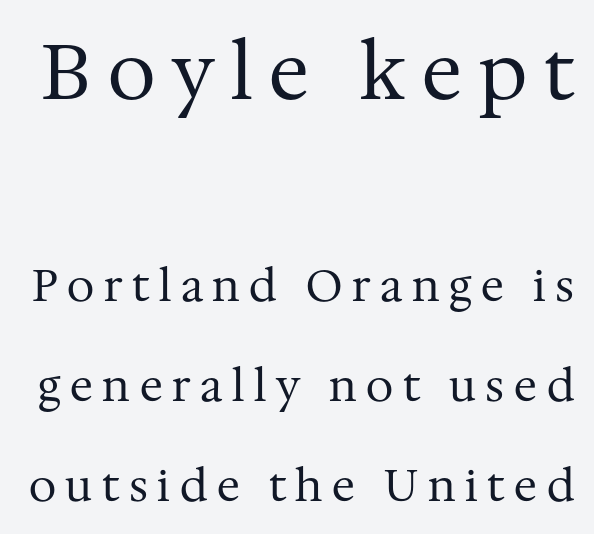
Q: Is the text bold? A: No.
Q: Is the text italic (slanted)? A: No, it is upright.
Q: Is the typeface a serif or a sans-serif typeface? A: Serif.
Q: Is the text underlined? A: No.
Q: Is the spacing between letters normal or unusually wide? A: Unusually wide.
Q: Is the spacing between lines tight, normal or loose? A: Loose.
Q: Which block of text is set in a larger size, the first (top) or the second (bottom)? A: The first (top) one.
Q: Width (condensed, normal, or wide)? A: Normal.
Q: Stroke contrast? A: Medium.
Q: x-height? A: Medium.
Q: Monospaced? A: No.
